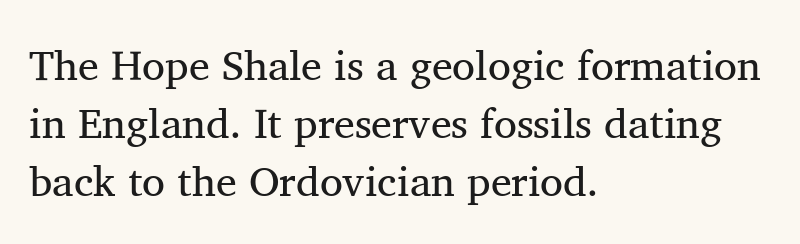
The image shows 42 px regular-weight serif type, upright; set left-aligned, normal line spacing (1.38x), normal letter spacing, not underlined; medium stroke contrast and a medium x-height.
